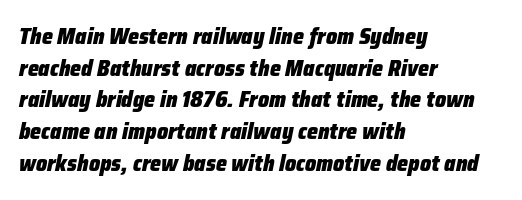
The image shows 22 px bold type, italic (leaning right); set left-aligned, normal line spacing (1.44x), normal letter spacing, not underlined.
